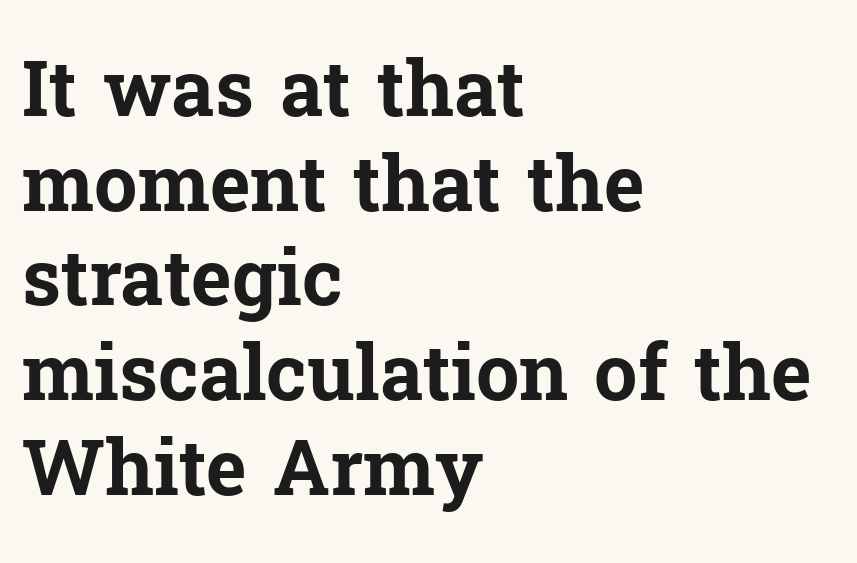
The image shows 77 px bold serif type, upright; set left-aligned, line spacing 1.23x, normal letter spacing, not underlined; low stroke contrast and a medium x-height.
